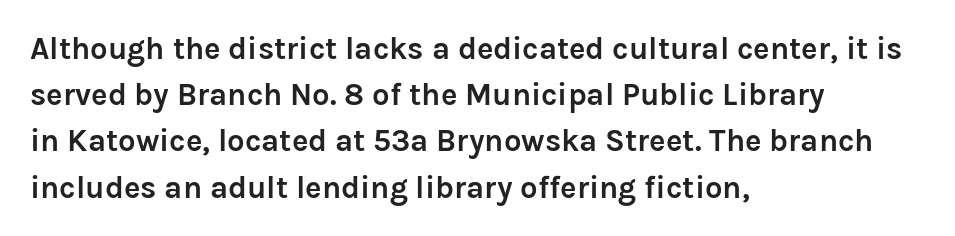
In CSS terms this would be text-align: left. Interline gaps are of average width in this sample. No italicization has been applied; the sample stays upright. The letterforms sit shoulder to shoulder at normal distance. Plain, unruled lines of type.
